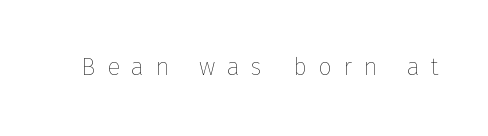
Words float on clear page, feet unadorned. The line texture is sparse and dotted thanks to wide tracking. Stems here are at most as thick as an everyday book face. Upright lettering throughout.
